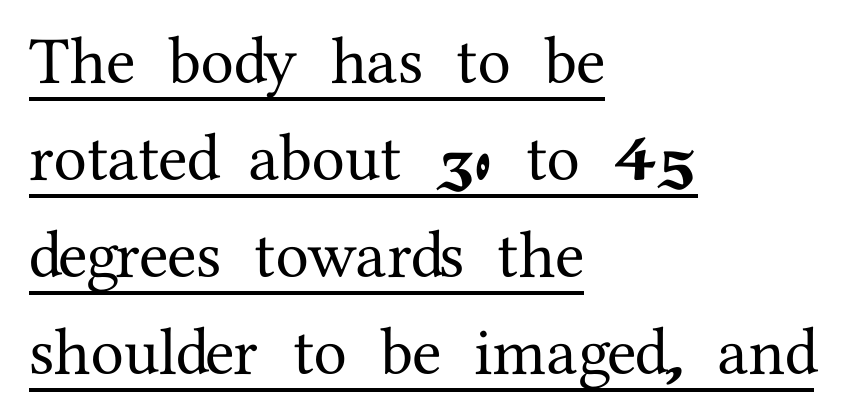
{"serif": "yes", "italic": "no", "width": "normal", "stroke_contrast": "medium", "x_height": "medium", "monospaced": "no", "underline": "yes", "align": "left", "line_spacing": "normal", "line_spacing_ratio": 1.45, "letter_spacing": "normal", "letter_spacing_em": 0.0, "glyph_px": 67}
